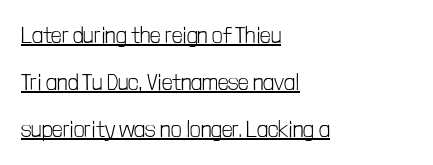
The image shows 23 px text type, upright; set left-aligned, loose line spacing (2.05x), normal letter spacing, underlined.
